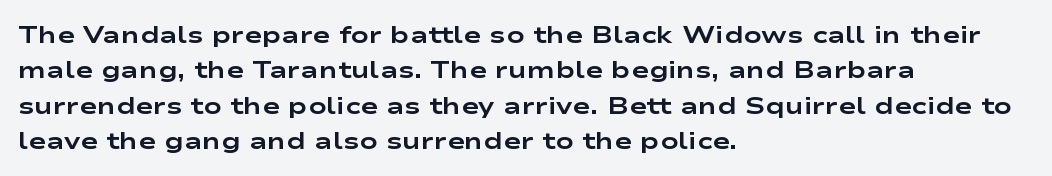
The image shows 24 px bold type, upright; set left-aligned, normal line spacing (1.47x), normal letter spacing, not underlined.
